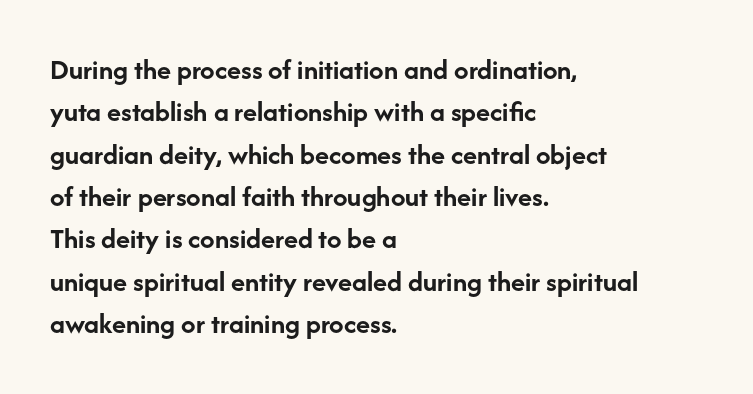
{"serif": "no", "italic": "no", "bold": "yes", "weight": "semibold", "width": "normal", "stroke_contrast": "low", "x_height": "medium", "monospaced": "no", "underline": "no", "align": "left", "line_spacing": "normal", "line_spacing_ratio": 1.46, "letter_spacing": "normal", "letter_spacing_em": 0.0, "glyph_px": 29}
